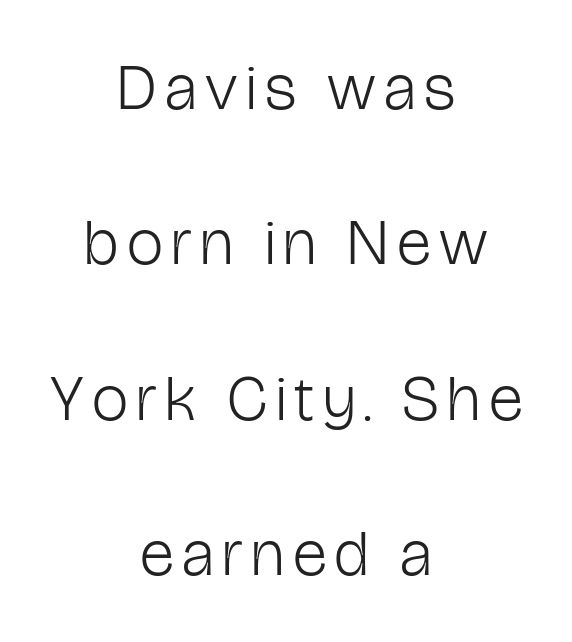
Q: Is the text bold? A: No.
Q: Is the text italic (slanted)? A: No, it is upright.
Q: Is the typeface a serif or a sans-serif typeface? A: Sans-serif.
Q: Is the text underlined? A: No.
Q: How is the paragraph aligned? A: Centered.
Q: Is the spacing between lines tight, normal or loose? A: Loose.
Q: Width (condensed, normal, or wide)? A: Condensed.
Q: Stroke contrast? A: Low.
Q: x-height? A: Medium.
Q: Monospaced? A: No.
